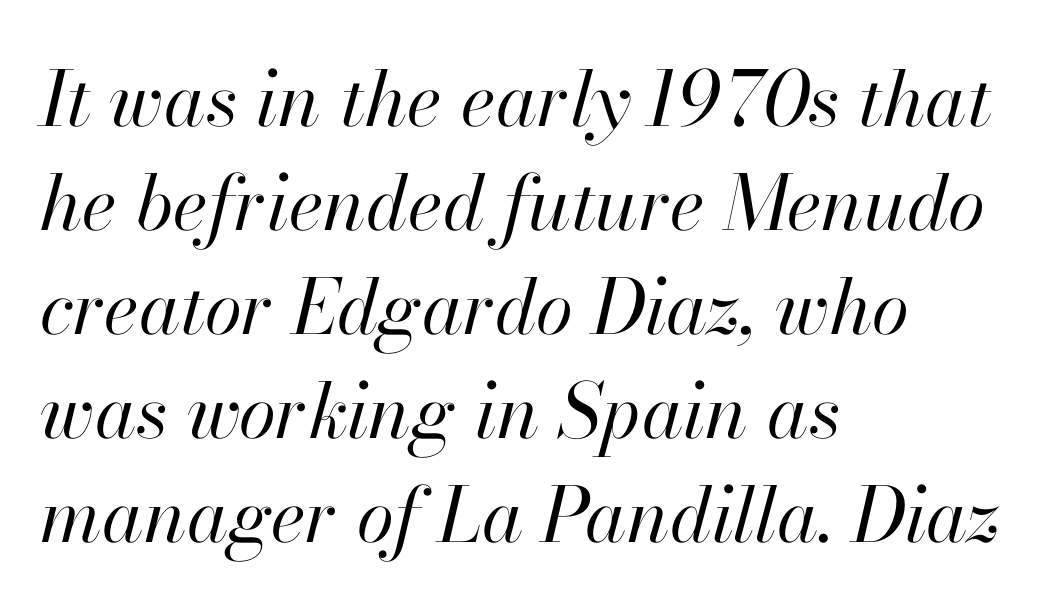
Q: Is the text bold? A: No.
Q: Is the text italic (slanted)? A: Yes, it leans right by about 13 degrees.
Q: Is the text underlined? A: No.
Q: How is the paragraph aligned? A: Left-aligned.
Q: Is the spacing between letters normal or unusually wide? A: Normal.
Q: Is the spacing between lines tight, normal or loose? A: Normal.
Q: Width (condensed, normal, or wide)? A: Normal.
Q: Stroke contrast? A: High.
Q: x-height? A: Small.
Q: Monospaced? A: No.
